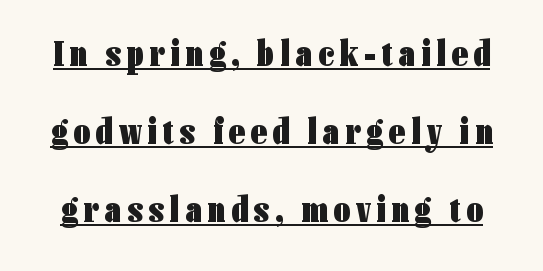
The image shows 36 px heavy, condensed sans-serif type, upright; set loose line spacing (2.17x), underlined; low stroke contrast and a medium x-height.
